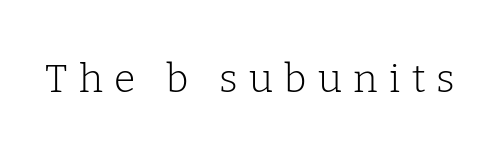
The image shows 39 px light serif type, upright; set unusually wide letter spacing (+0.29 em), not underlined; low stroke contrast and a medium x-height.
